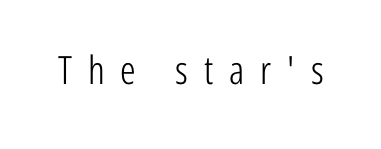
{"serif": "no", "italic": "no", "bold": "no", "weight": "light", "width": "condensed", "stroke_contrast": "low", "x_height": "medium", "monospaced": "no", "underline": "no", "letter_spacing": "wide", "letter_spacing_em": 0.41, "glyph_px": 39}
